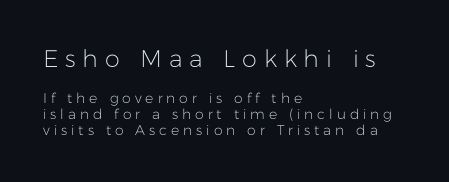
Q: Is the text bold? A: No.
Q: Is the text italic (slanted)? A: No, it is upright.
Q: Is the text underlined? A: No.
Q: How is the paragraph aligned? A: Left-aligned.
Q: Is the spacing between letters normal or unusually wide? A: Unusually wide.
Q: Is the spacing between lines tight, normal or loose? A: Tight.
Q: Which block of text is set in a larger size, the first (top) or the second (bottom)? A: The first (top) one.
